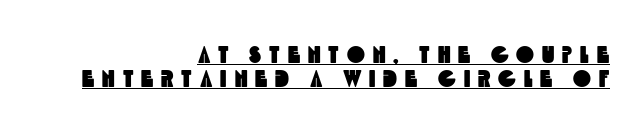
The image shows 24 px text type; set right-aligned, tight line spacing (1.0x), unusually wide letter spacing (+0.33 em), underlined.
